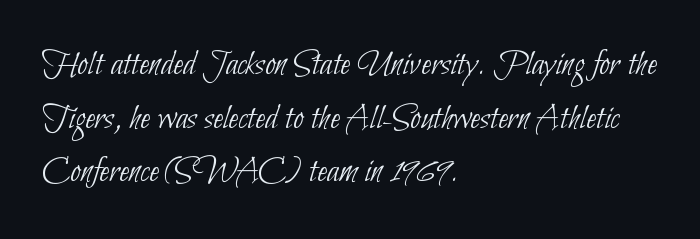
The image shows 37 px thin, condensed sans-serif type; set left-aligned, normal line spacing (1.45x), normal letter spacing, not underlined; low stroke contrast and a small x-height.
